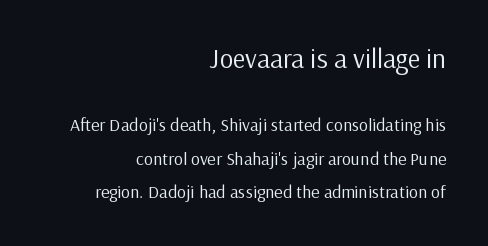
Q: Is the text bold? A: No.
Q: Is the text italic (slanted)? A: No, it is upright.
Q: Is the text underlined? A: No.
Q: How is the paragraph aligned? A: Right-aligned.
Q: Is the spacing between letters normal or unusually wide? A: Normal.
Q: Which block of text is set in a larger size, the first (top) or the second (bottom)? A: The first (top) one.
